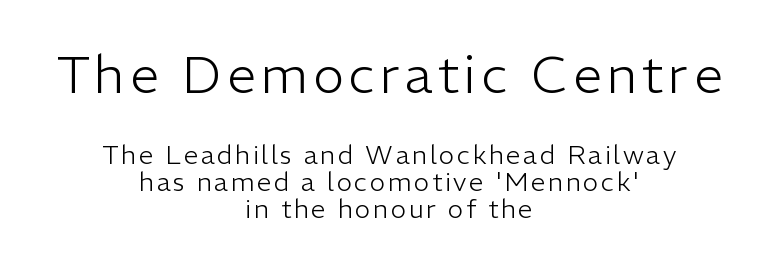
{"serif": "no", "italic": "no", "bold": "no", "weight": "light", "width": "normal", "stroke_contrast": "low", "x_height": "medium", "monospaced": "no", "underline": "no", "align": "center", "line_spacing": "tight", "line_spacing_ratio": 1.04, "larger_block": "first", "size_ratio": 2.0, "glyph_px": 52}
